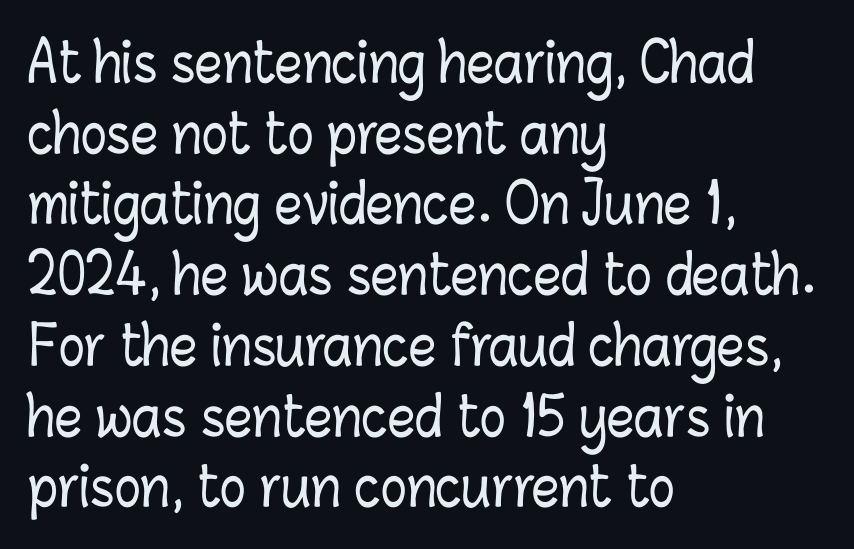
The face used here is proportionally spaced, like ordinary book or web type. Is the letter spacing exaggerated? No — it looks like the ordinary default. Baseline-to-baseline distance is the conventional proportion of letter height. Has an underline been added? It has not. Notice how the passage keeps a crisp vertical edge on the left only. The font's upright variant was chosen for this text.
